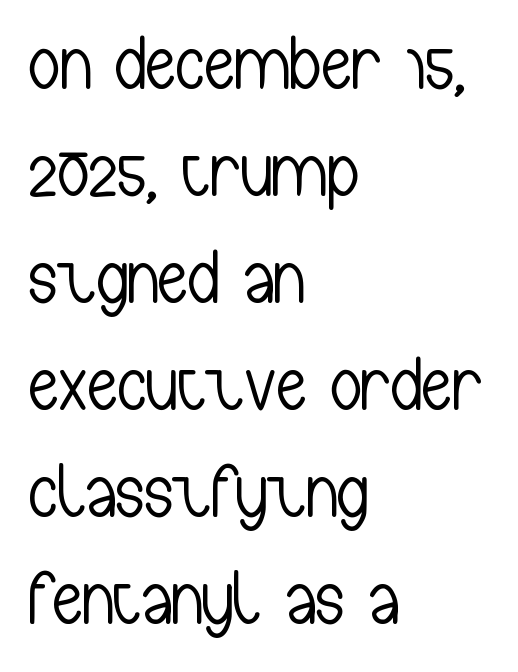
{"serif": "no", "italic": "no", "bold": "no", "weight": "light", "width": "condensed", "stroke_contrast": "low", "x_height": "medium", "monospaced": "no", "underline": "no", "align": "left", "line_spacing": "normal", "line_spacing_ratio": 1.39, "letter_spacing": "normal", "letter_spacing_em": 0.0, "glyph_px": 77}
